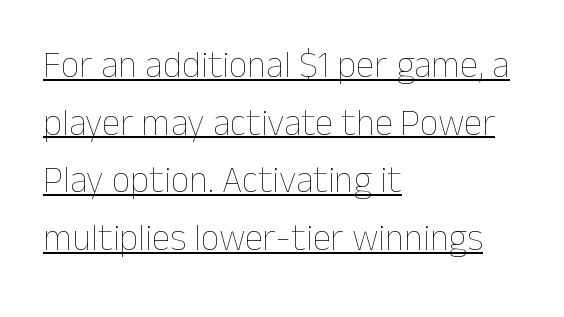
{"italic": "no", "bold": "no", "weight": "thin", "width": "normal", "stroke_contrast": "low", "x_height": "medium", "monospaced": "no", "underline": "yes", "align": "left", "line_spacing": "normal", "line_spacing_ratio": 1.56, "letter_spacing": "normal", "letter_spacing_em": 0.0, "glyph_px": 37}
